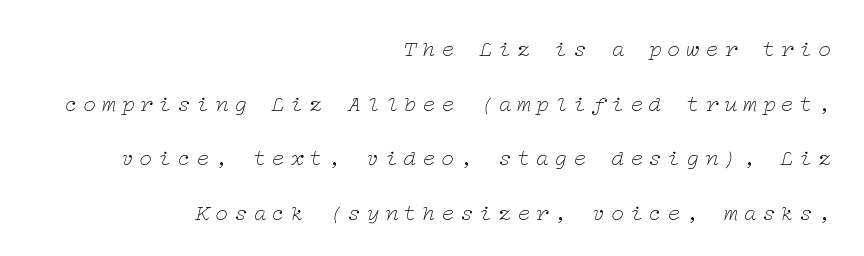
{"italic": "yes", "lean": "right", "slant_degrees": 12, "bold": "no", "underline": "no", "align": "right", "line_spacing": "loose", "line_spacing_ratio": 2.37, "letter_spacing": "wide", "letter_spacing_em": 0.22, "glyph_px": 23}
